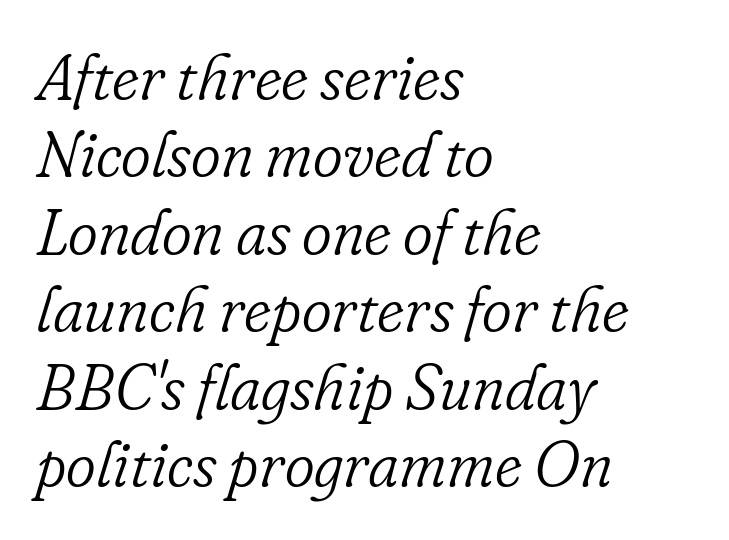
The image shows 64 px light serif type, italic (leaning right); set left-aligned, line spacing 1.21x, normal letter spacing, not underlined; low stroke contrast and a small x-height.
